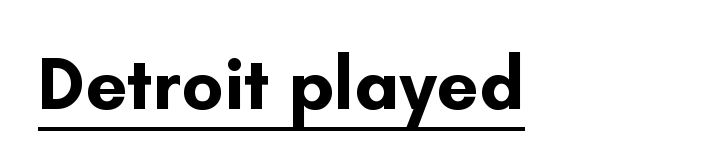
Q: Is the text bold? A: Yes.
Q: Is the text italic (slanted)? A: No, it is upright.
Q: Is the typeface a serif or a sans-serif typeface? A: Sans-serif.
Q: Is the text underlined? A: Yes.
Q: Is the spacing between letters normal or unusually wide? A: Normal.
Q: Width (condensed, normal, or wide)? A: Normal.
Q: Stroke contrast? A: Low.
Q: x-height? A: Small.
Q: Monospaced? A: No.
